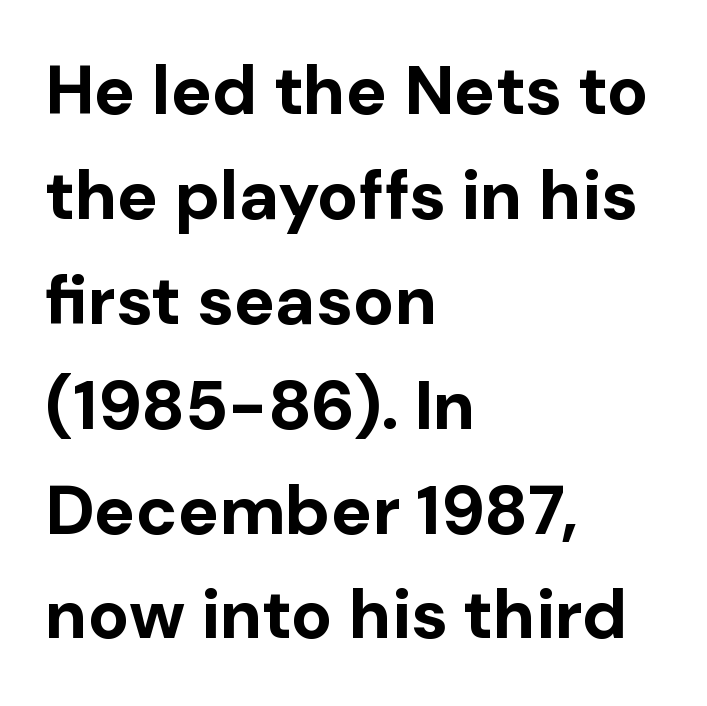
Q: Is the text bold? A: Yes.
Q: Is the text italic (slanted)? A: No, it is upright.
Q: Is the typeface a serif or a sans-serif typeface? A: Sans-serif.
Q: Is the text underlined? A: No.
Q: How is the paragraph aligned? A: Left-aligned.
Q: Is the spacing between letters normal or unusually wide? A: Normal.
Q: Is the spacing between lines tight, normal or loose? A: Normal.
Q: Width (condensed, normal, or wide)? A: Normal.
Q: Stroke contrast? A: Low.
Q: x-height? A: Medium.
Q: Monospaced? A: No.
